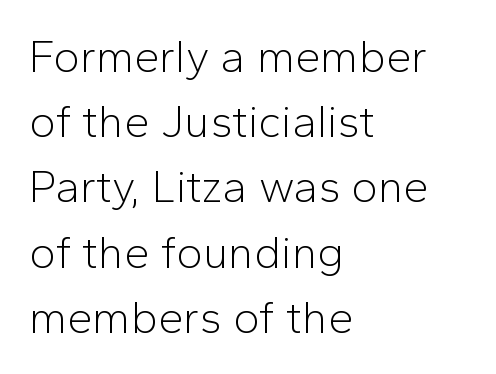
Do the characters align in a grid? No, the font is proportional. Are there feet on the stems? There aren't — it's a sans. Caption: multi-line text, flush left, ragged right. The letterforms sit at book weight or below. Does the lettering tilt? It doesn't — this is upright. A typesetter would call this leading conventional body-copy spacing.
